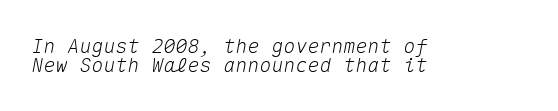
{"italic": "yes", "lean": "right", "slant_degrees": 10, "underline": "no", "align": "left", "line_spacing": "tight", "line_spacing_ratio": 0.97, "letter_spacing": "normal", "letter_spacing_em": 0.0, "glyph_px": 20}
